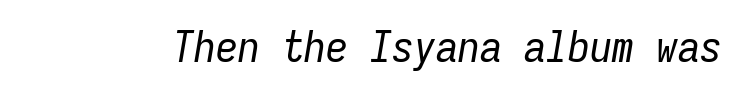
The image shows 44 px regular-weight, condensed type, italic (leaning right), monospaced; set normal letter spacing, not underlined; low stroke contrast and a medium x-height.
